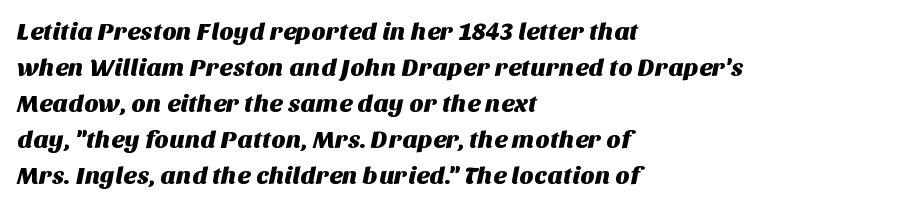
{"underline": "no", "align": "left", "line_spacing": "normal", "line_spacing_ratio": 1.44, "letter_spacing": "normal", "letter_spacing_em": 0.0, "glyph_px": 25}
